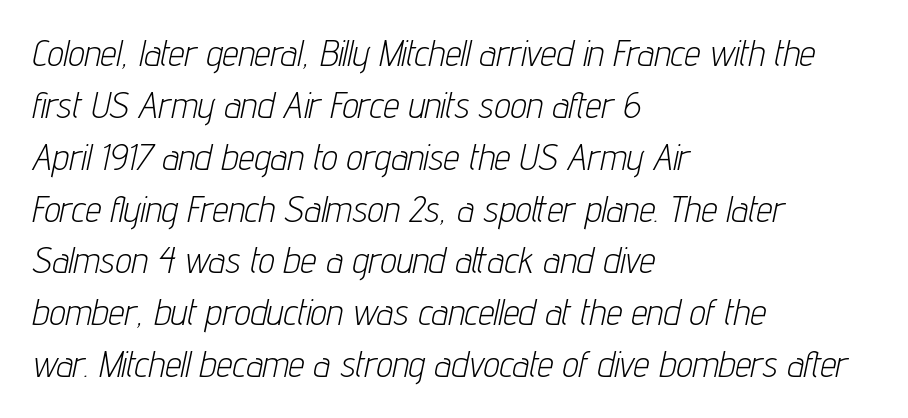
{"italic": "yes", "lean": "right", "slant_degrees": 12, "bold": "no", "weight": "light", "width": "condensed", "stroke_contrast": "low", "x_height": "medium", "monospaced": "no", "underline": "no", "align": "left", "line_spacing": "normal", "line_spacing_ratio": 1.44, "letter_spacing": "normal", "letter_spacing_em": 0.0, "glyph_px": 36}
